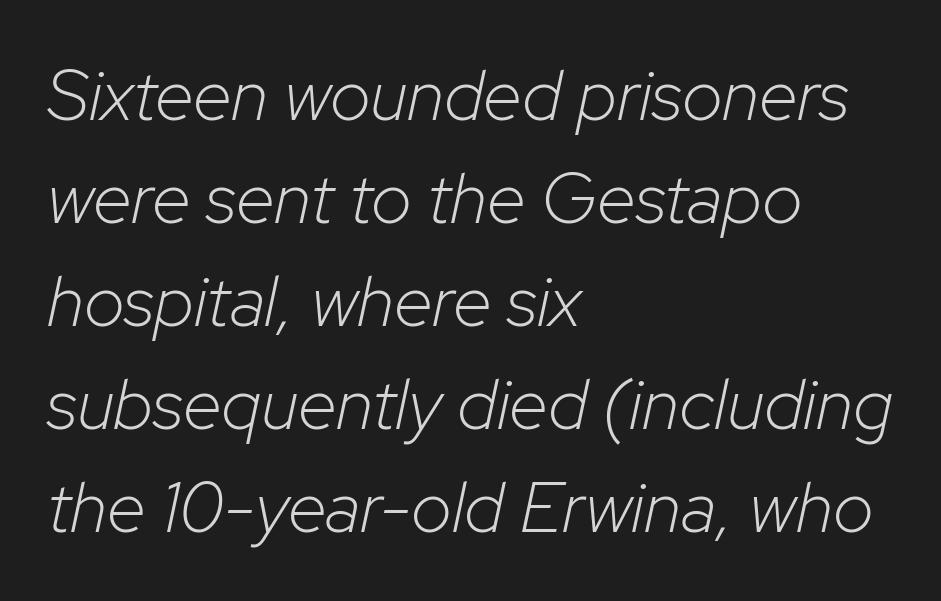
The image shows 71 px light type, italic (leaning right); set left-aligned, normal line spacing (1.45x), normal letter spacing, not underlined; low stroke contrast and a medium x-height.
